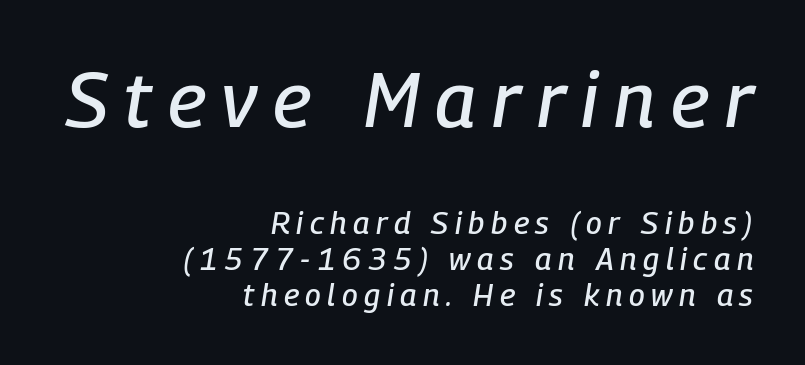
The font's italic variant was chosen for this text. Top chunk: large. Bottom chunk: small. Anything drawn beneath the words? Only blank space. Loose tracking; the words dissolve into strings of separated letters.
